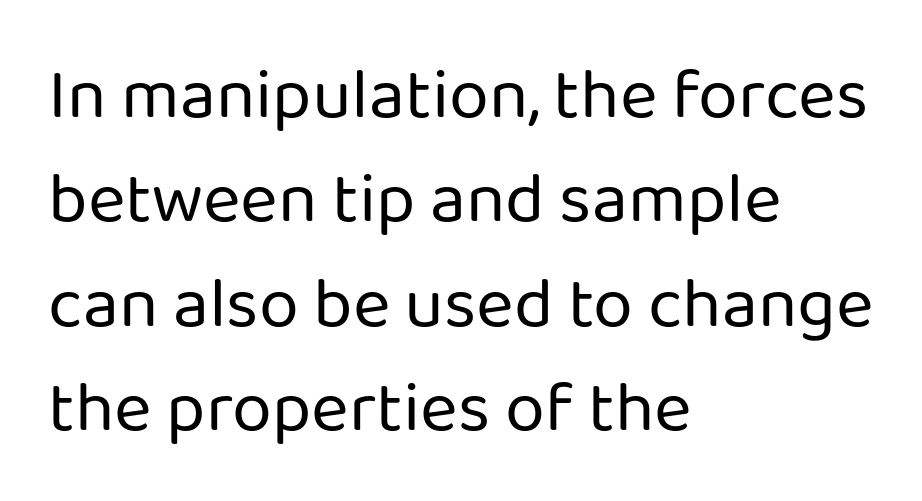
The leading is moderate, giving the passage an even texture. Caption: face not bold, strokes unweighted. A clean baseline with only descenders dipping below it. Caption: standard tracking, unaltered. The designer went with a sans here, leaving each stem footless.
